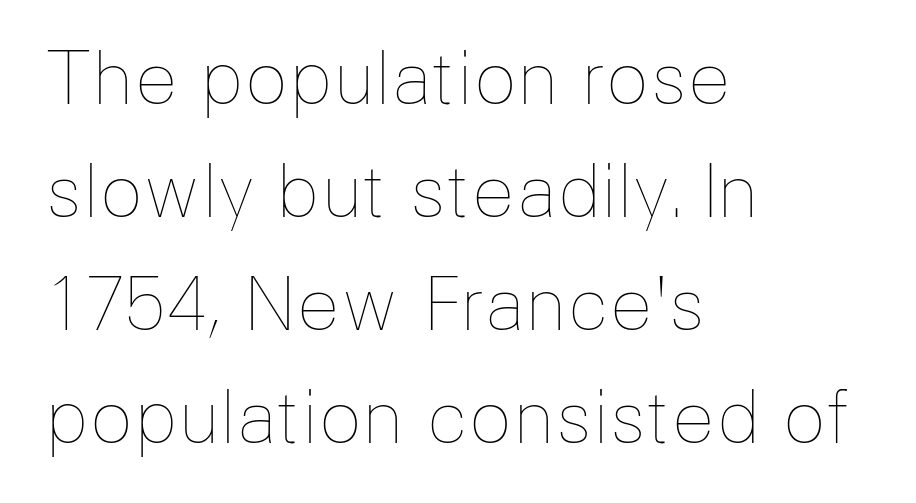
Q: Is the text bold? A: No.
Q: Is the text italic (slanted)? A: No, it is upright.
Q: Is the text underlined? A: No.
Q: How is the paragraph aligned? A: Left-aligned.
Q: Is the spacing between letters normal or unusually wide? A: Normal.
Q: Is the spacing between lines tight, normal or loose? A: Normal.
Q: Width (condensed, normal, or wide)? A: Normal.
Q: Stroke contrast? A: Low.
Q: x-height? A: Medium.
Q: Monospaced? A: No.
